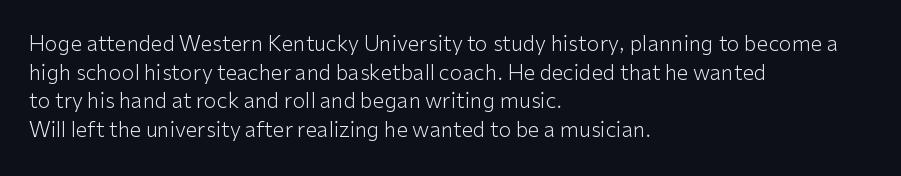
{"italic": "no", "bold": "no", "underline": "no", "align": "left", "line_spacing": "normal", "line_spacing_ratio": 1.36, "letter_spacing": "normal", "letter_spacing_em": 0.0, "glyph_px": 21}
